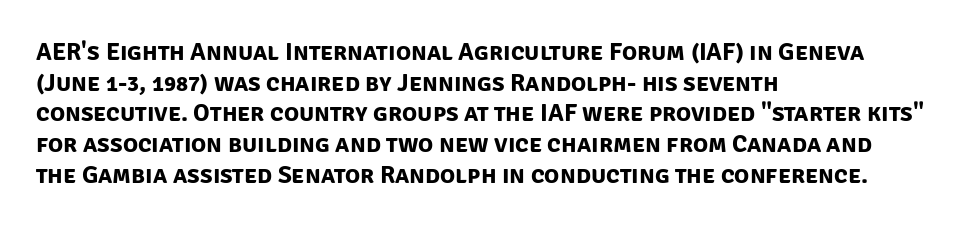
Q: Is the text bold? A: Yes.
Q: Is the text underlined? A: No.
Q: How is the paragraph aligned? A: Left-aligned.
Q: Is the spacing between letters normal or unusually wide? A: Normal.
